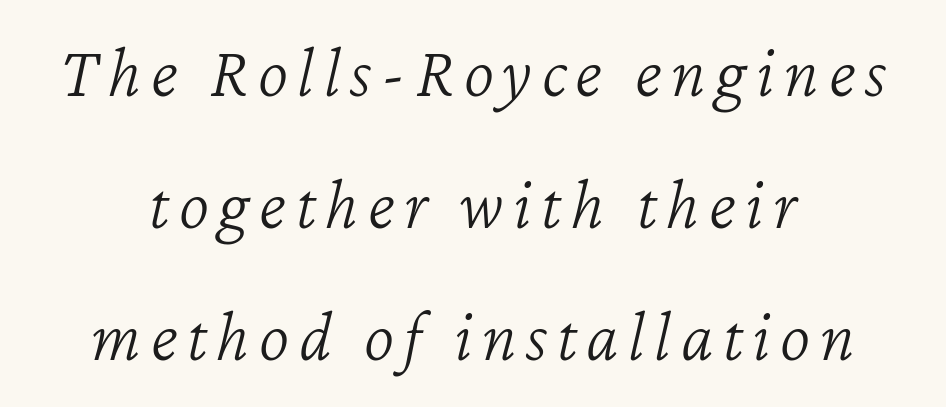
Do the characters align in a grid? No, the font is proportional. These lines were composed using italics. No word sits above an underline. Neither beginnings nor endings align; midpoints do.
